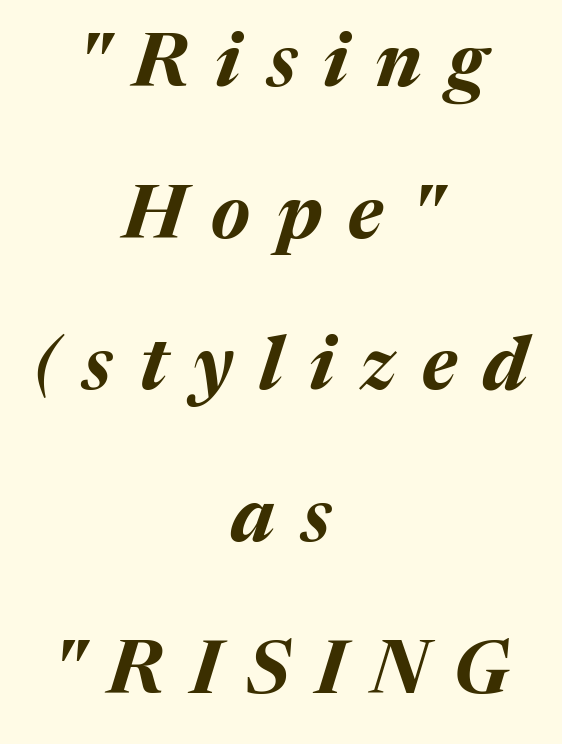
A bare baseline throughout the passage. This sample uses expanded letter spacing, leaving extra air between glyphs. The face used here has a pronounced slope to its letters. The typesetting leans heavy: a genuine bold. The letters advance in unequal steps, a hallmark of proportional type.
